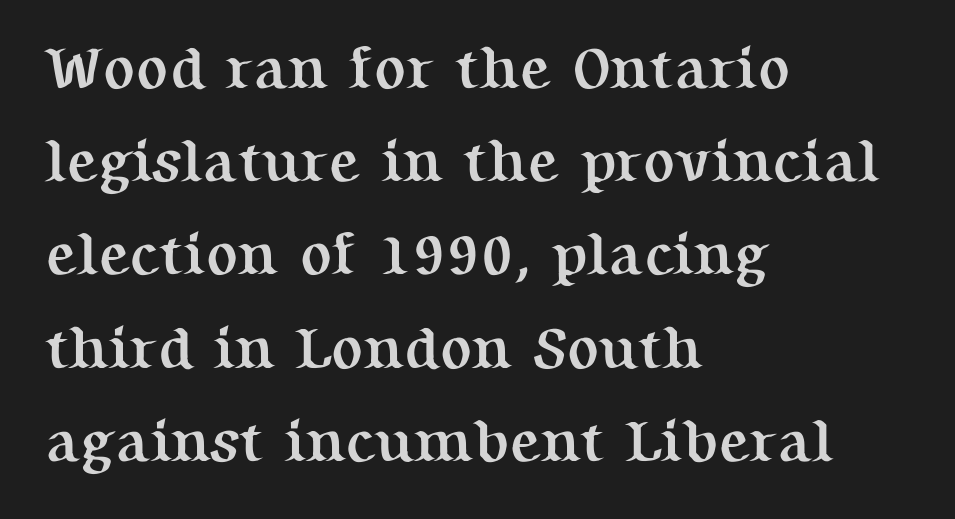
Q: Is the text bold? A: Yes.
Q: Is the text italic (slanted)? A: No, it is upright.
Q: Is the typeface a serif or a sans-serif typeface? A: Serif.
Q: Is the text underlined? A: No.
Q: How is the paragraph aligned? A: Left-aligned.
Q: Is the spacing between letters normal or unusually wide? A: Normal.
Q: Is the spacing between lines tight, normal or loose? A: Normal.
Q: Width (condensed, normal, or wide)? A: Normal.
Q: Stroke contrast? A: Medium.
Q: x-height? A: Medium.
Q: Monospaced? A: No.
